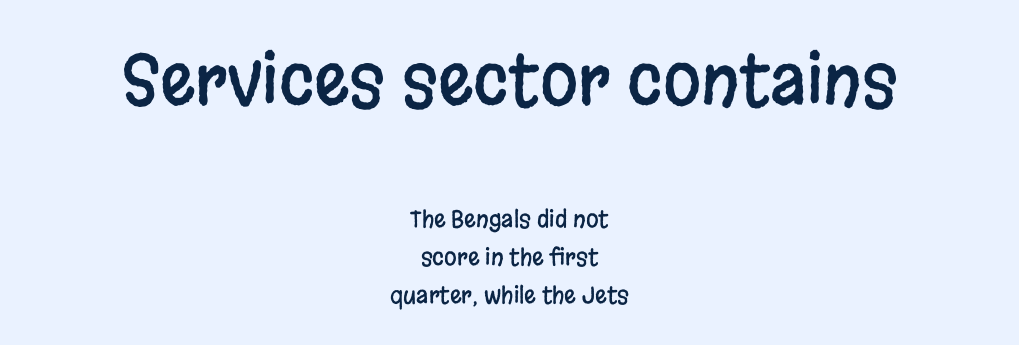
The image shows 69 px condensed sans-serif type, upright; set centered, normal line spacing (1.65x), normal letter spacing, not underlined; the first (top) block is 3.0x larger; low stroke contrast and a large x-height.
